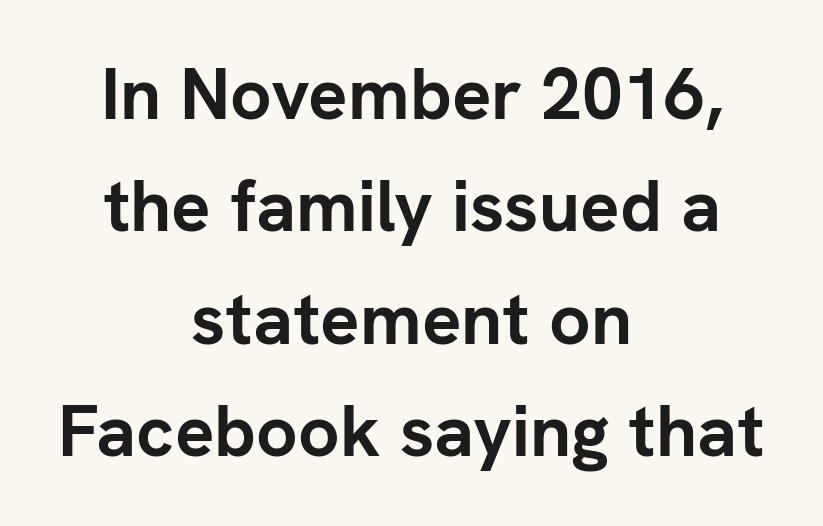
The image shows 73 px semibold sans-serif type, upright; set centered, normal line spacing (1.54x), normal letter spacing, not underlined; low stroke contrast and a medium x-height.
